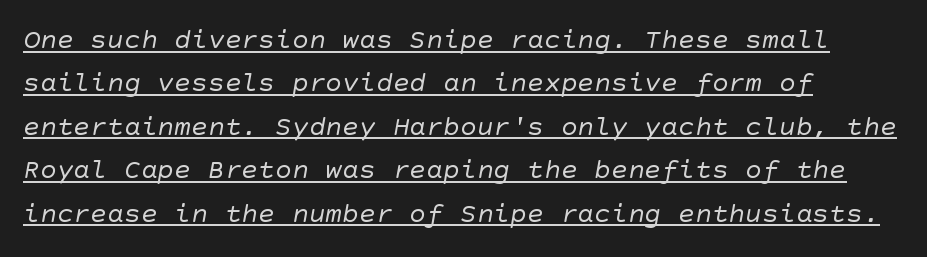
The type family on display is of the sans-serif kind. Leftover space on each line is placed entirely after the last word. Horizontal bands of white between lines are of average thickness. The face looks like a standard text weight, possibly lighter.
